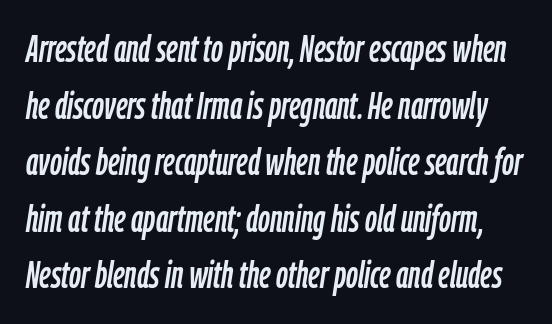
The image shows 37 px condensed type, italic (leaning right); set normal line spacing (1.53x), normal letter spacing, not underlined; low stroke contrast and a medium x-height.
